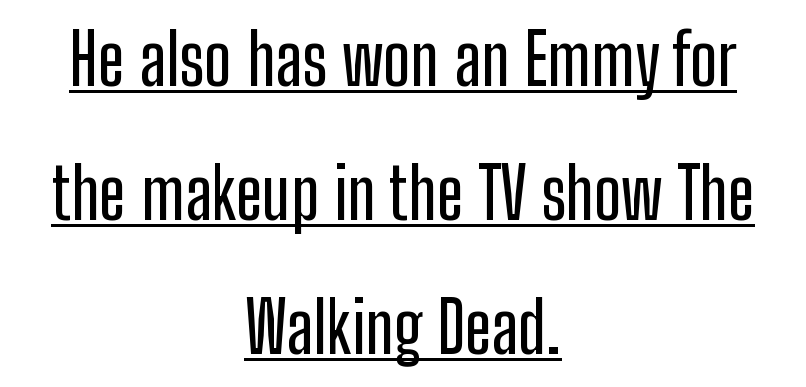
{"serif": "no", "italic": "no", "width": "condensed", "stroke_contrast": "low", "x_height": "medium", "monospaced": "no", "underline": "yes", "align": "center", "line_spacing_ratio": 1.89, "letter_spacing": "normal", "letter_spacing_em": 0.0, "glyph_px": 71}
